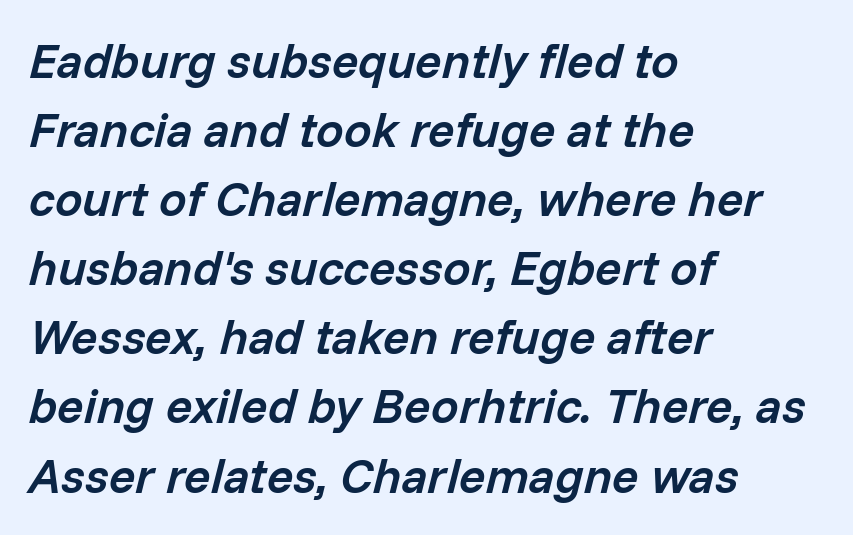
{"italic": "yes", "lean": "right", "slant_degrees": 14, "bold": "semi", "weight": "semibold", "width": "normal", "stroke_contrast": "low", "x_height": "medium", "monospaced": "no", "underline": "no", "align": "left", "line_spacing": "normal", "line_spacing_ratio": 1.41, "letter_spacing": "normal", "letter_spacing_em": 0.0, "glyph_px": 49}
